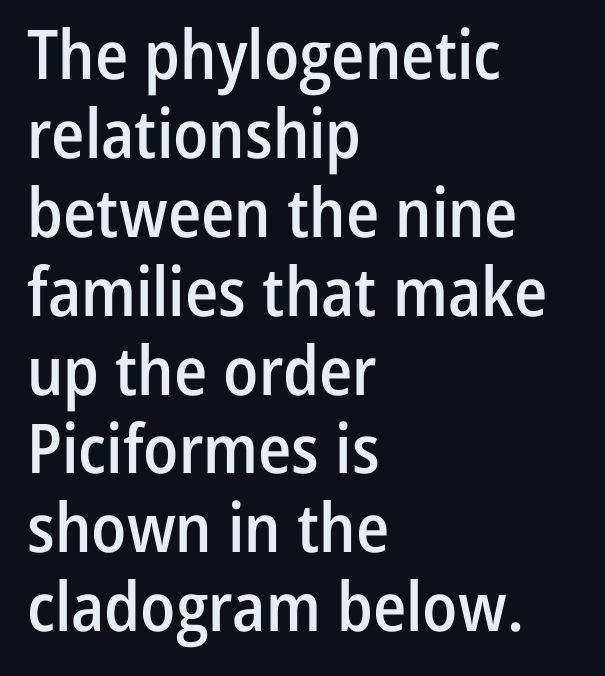
Looks like regular typesetting: each glyph gets only the width it needs. Short note: letters normally spaced. This sample is left-justified, so line endings fall wherever the words run out. Observe the absence of serifs on each vertical stroke in this sample.
